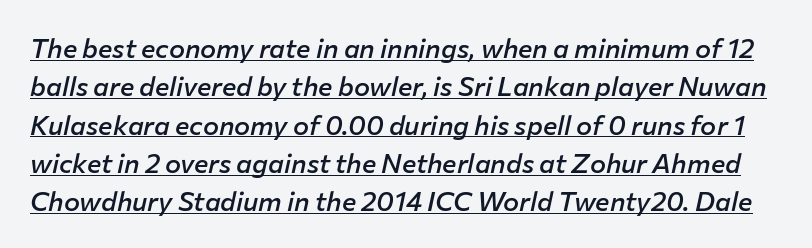
{"italic": "yes", "lean": "right", "slant_degrees": 12, "bold": "semi", "underline": "yes", "line_spacing": "normal", "line_spacing_ratio": 1.42, "letter_spacing": "normal", "letter_spacing_em": 0.0, "glyph_px": 27}
